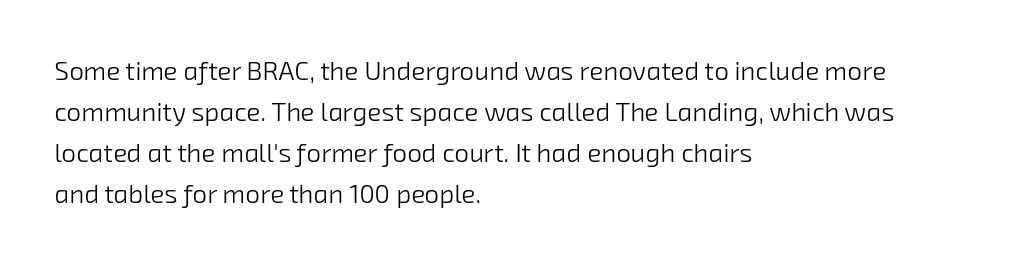
The image shows 26 px text type; set left-aligned, normal line spacing (1.58x), normal letter spacing, not underlined.
